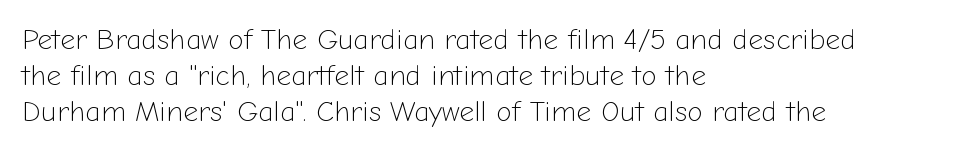
The image shows 29 px light sans-serif type, upright; set left-aligned, normal line spacing (1.25x), normal letter spacing, not underlined; low stroke contrast and a medium x-height.
